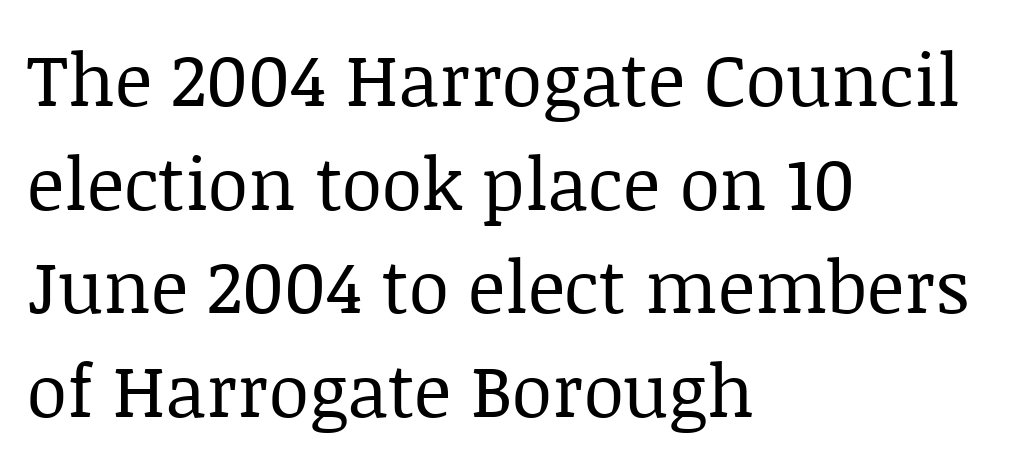
{"serif": "yes", "italic": "no", "bold": "no", "weight": "regular", "width": "normal", "stroke_contrast": "low", "x_height": "large", "monospaced": "no", "underline": "no", "align": "left", "line_spacing": "normal", "line_spacing_ratio": 1.42, "letter_spacing": "normal", "letter_spacing_em": 0.0, "glyph_px": 73}
